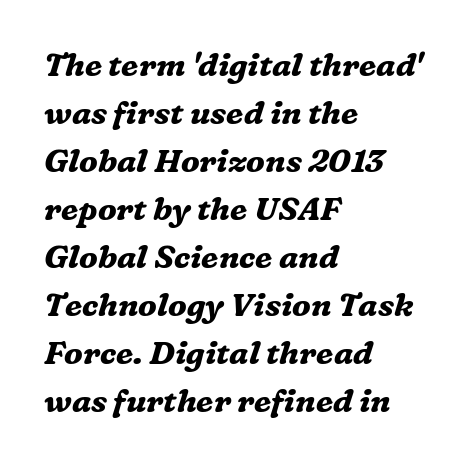
{"serif": "yes", "italic": "yes", "lean": "right", "slant_degrees": 16, "bold": "yes", "weight": "bold", "width": "normal", "stroke_contrast": "medium", "x_height": "medium", "monospaced": "no", "underline": "no", "align": "left", "line_spacing": "normal", "line_spacing_ratio": 1.5, "letter_spacing": "normal", "letter_spacing_em": 0.0, "glyph_px": 32}
